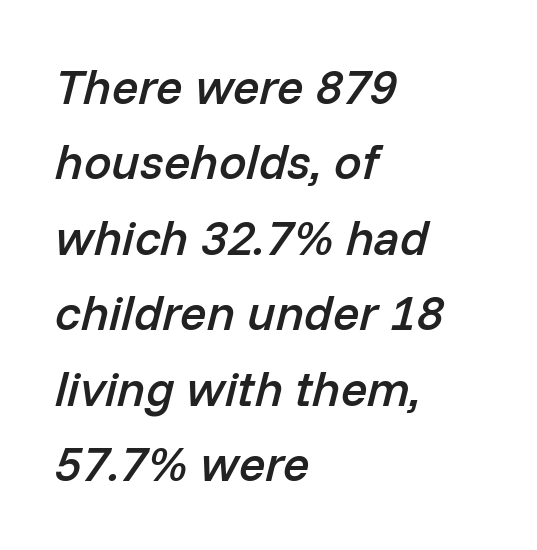
The image shows 49 px semibold type, italic (leaning right); set left-aligned, normal line spacing (1.54x), normal letter spacing, not underlined; low stroke contrast and a medium x-height.
